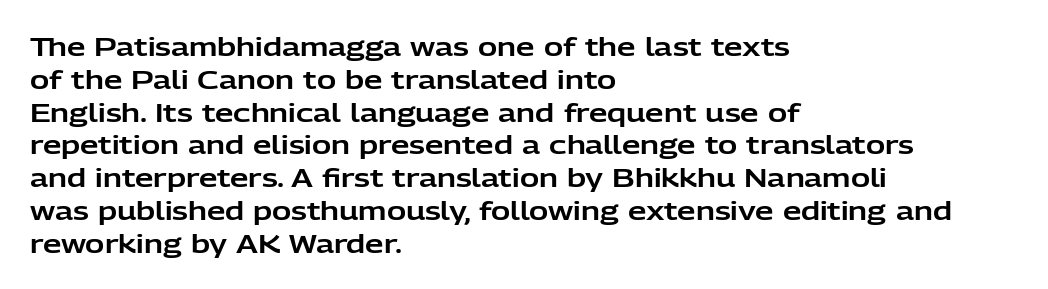
Each new line begins a customary step beneath the previous one. The passage shown is not underscored anywhere. Unlike italic type, these characters show no tilt at all. Casual observation: everything's shoved over to the left.
